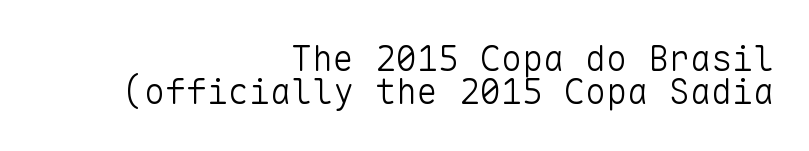
Compared with typical paragraphs, the rows here are closer together. The face used here is monospaced, like something from a code editor. Weight class: somewhere from thin through regular. Observe the ordinary spacing: letters are neighbours, not strangers.
